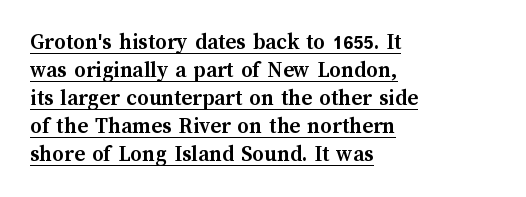
Set as a true bold cut, around the 700 mark. The typography opts for an upright posture over an oblique one. Tracking value appears to be zero — textbook default spacing. Alignment: flush left.
